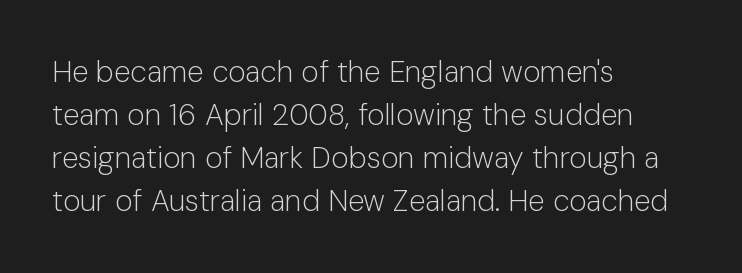
Each letter's strokes conclude bluntly, with no projecting serifs. The rendering uses a moderate line-height, typical for paragraphs. Looks like regular typesetting: each glyph gets only the width it needs. A bare baseline throughout the passage.
